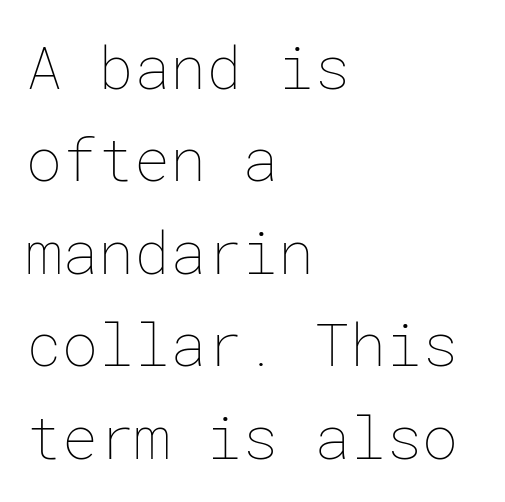
Q: Is the text bold? A: No.
Q: Is the text italic (slanted)? A: No, it is upright.
Q: Is the text underlined? A: No.
Q: How is the paragraph aligned? A: Left-aligned.
Q: Is the spacing between letters normal or unusually wide? A: Normal.
Q: Is the spacing between lines tight, normal or loose? A: Normal.
Q: Width (condensed, normal, or wide)? A: Normal.
Q: Stroke contrast? A: Low.
Q: x-height? A: Medium.
